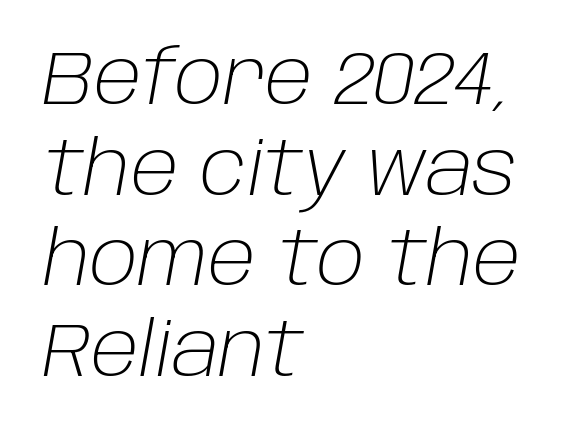
The image shows 75 px light type, italic (leaning right); set left-aligned, line spacing 1.21x, normal letter spacing, not underlined; low stroke contrast and a large x-height.
